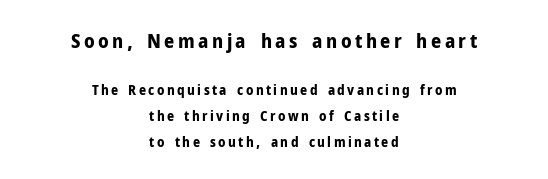
Is the type bold? Yes — the strokes are clearly thick and heavy. The gap between lines stays unmarked. Teacher's note: observe the equal gaps on both sides — that is centered alignment. Size contrast runs from large at the top to small at the bottom.
